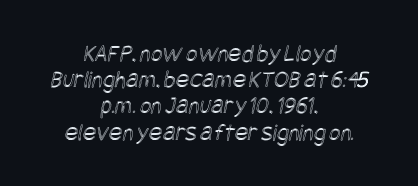
{"underline": "no", "align": "center", "line_spacing": "tight", "line_spacing_ratio": 1.05, "letter_spacing": "normal", "letter_spacing_em": 0.0, "glyph_px": 25}
